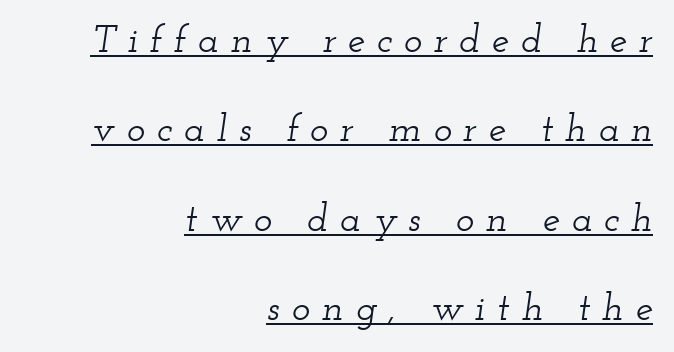
The image shows 39 px wide serif type, italic (leaning right); set right-aligned, loose line spacing (2.29x), unusually wide letter spacing (+0.3 em), underlined; low stroke contrast and a small x-height.
